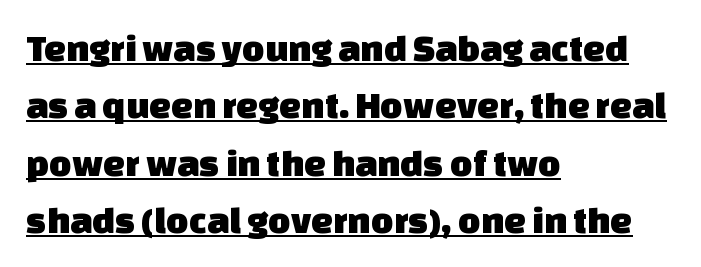
Each letter keeps its own natural width here, so spacing adapts to shape. Are there feet on the stems? There aren't — it's a sans. Is the letter spacing exaggerated? No — it looks like the ordinary default. Baseline-to-baseline distance is the conventional proportion of letter height. A rule runs beneath these lines of type.
